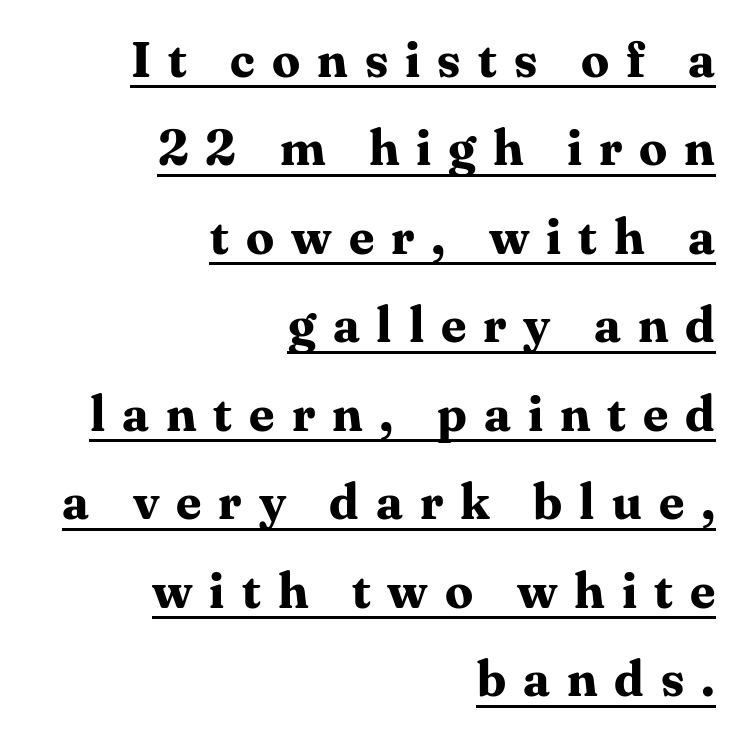
This sample is right-justified, so line beginnings fall wherever the words allow. Note: serifs present on the glyphs. The typesetting leans heavy: a genuine bold. The specimen reads as upright at a glance. Compared with typical body copy, the letter spacing here is much looser.
